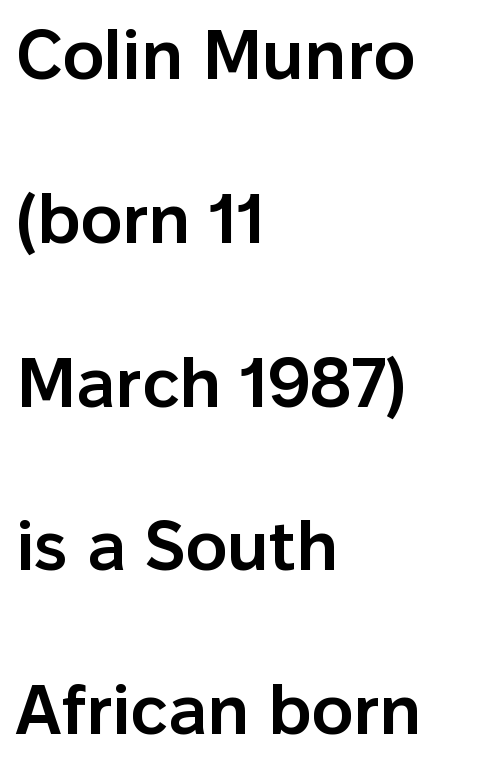
{"serif": "no", "italic": "no", "bold": "semi", "weight": "semibold", "width": "normal", "stroke_contrast": "low", "x_height": "medium", "monospaced": "no", "underline": "no", "align": "left", "line_spacing": "loose", "line_spacing_ratio": 2.34, "letter_spacing": "normal", "letter_spacing_em": 0.0, "glyph_px": 70}
